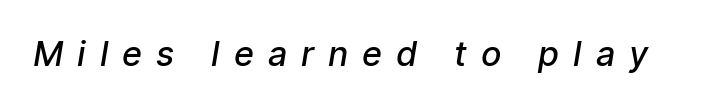
The image shows 34 px semibold sans-serif type; set unusually wide letter spacing (+0.41 em), not underlined; low stroke contrast and a medium x-height.
